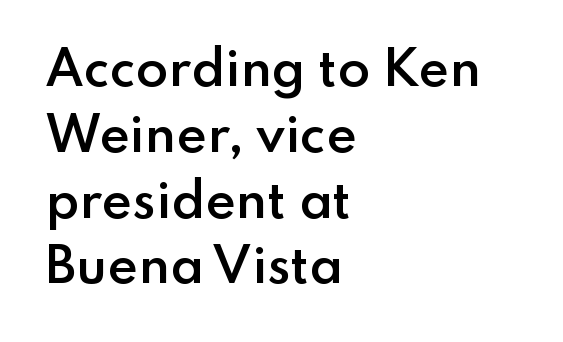
The image shows 47 px semibold sans-serif type, upright; set left-aligned, normal line spacing (1.4x), normal letter spacing, not underlined; low stroke contrast and a small x-height.
